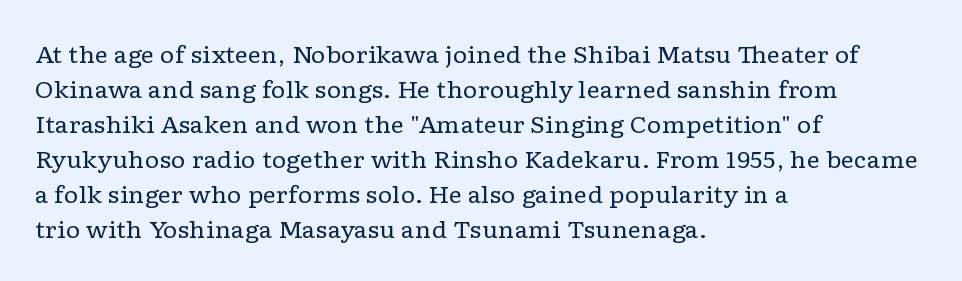
The image shows 23 px text type, upright; set left-aligned, normal line spacing (1.52x), normal letter spacing, not underlined.
